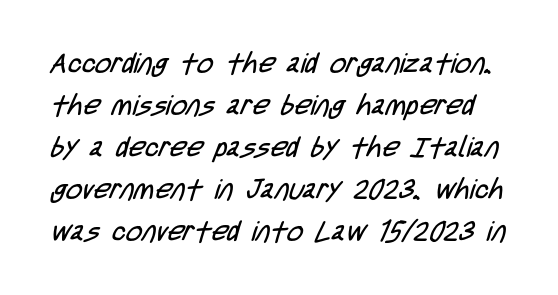
The image shows 28 px regular-weight, condensed sans-serif type; set normal line spacing (1.5x), normal letter spacing, not underlined; low stroke contrast and a large x-height.
